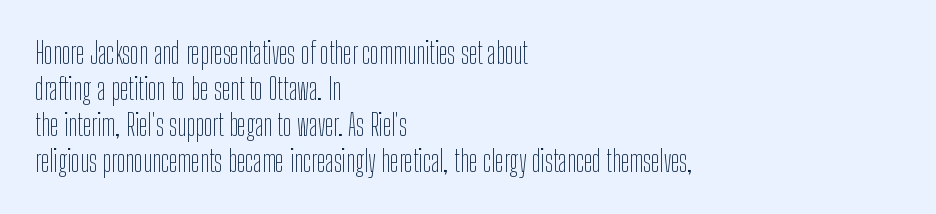
Caption: standard tracking, unaltered. Horizontally, the lines are justified to the leading edge only. The typeface chosen for these lines omits serifs. The weight tops out at a normal text grade. Style check: upright.
